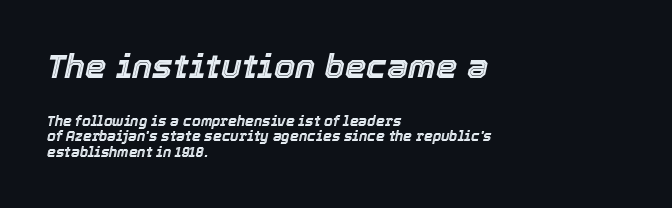
{"italic": "yes", "lean": "right", "slant_degrees": 12, "width": "normal", "x_height": "medium", "monospaced": "no", "underline": "no", "align": "left", "line_spacing": "tight", "line_spacing_ratio": 1.13, "letter_spacing": "normal", "letter_spacing_em": 0.0, "larger_block": "first", "size_ratio": 2.43, "glyph_px": 34}
